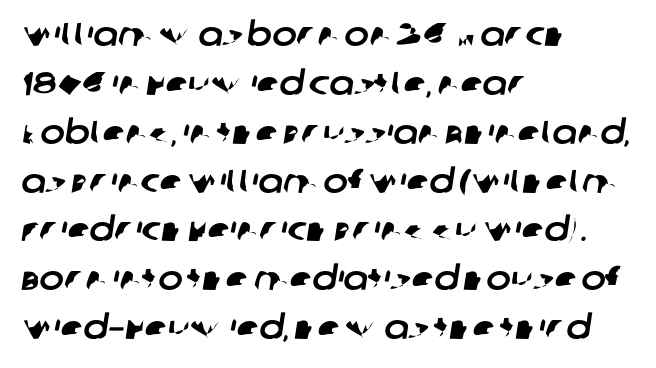
Q: Is the typeface a serif or a sans-serif typeface? A: Sans-serif.
Q: Is the text underlined? A: No.
Q: How is the paragraph aligned? A: Left-aligned.
Q: Is the spacing between letters normal or unusually wide? A: Normal.
Q: Is the spacing between lines tight, normal or loose? A: Normal.
Q: Width (condensed, normal, or wide)? A: Normal.
Q: Stroke contrast? A: Low.
Q: x-height? A: Large.
Q: Monospaced? A: No.
